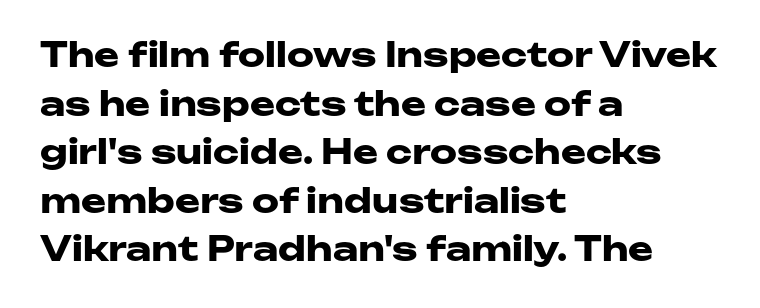
Typographic density is high because the face is bold. Inter-character spacing is left at the font's built-in metrics. The rendering shows plain stroke endings on the letterforms — a sans-serif design. Alignment: flush left.
